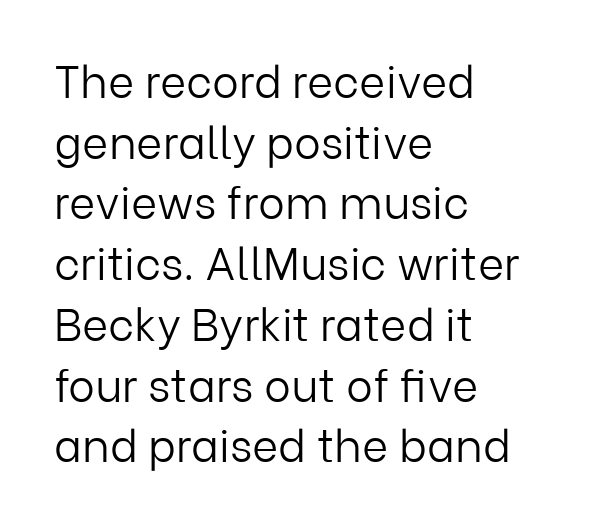
{"serif": "no", "italic": "no", "bold": "no", "weight": "light", "width": "normal", "stroke_contrast": "low", "x_height": "medium", "monospaced": "no", "underline": "no", "align": "left", "line_spacing": "normal", "line_spacing_ratio": 1.35, "letter_spacing": "normal", "letter_spacing_em": 0.0, "glyph_px": 45}
